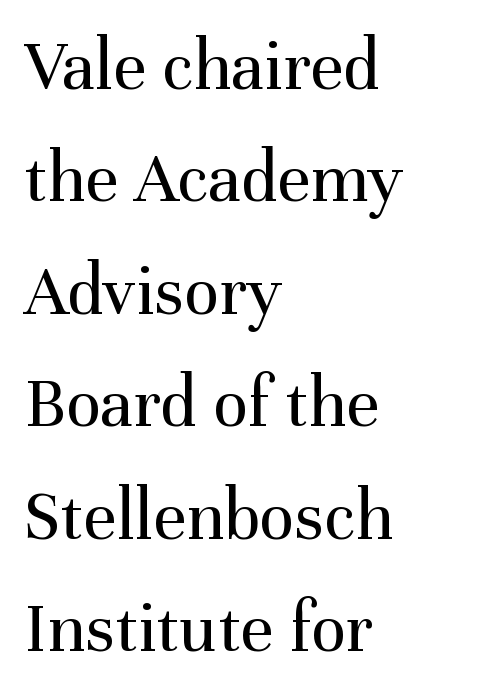
{"serif": "yes", "italic": "no", "bold": "no", "weight": "regular", "width": "normal", "stroke_contrast": "medium", "x_height": "medium", "monospaced": "no", "underline": "no", "align": "left", "line_spacing": "normal", "line_spacing_ratio": 1.54, "letter_spacing": "normal", "letter_spacing_em": 0.0, "glyph_px": 73}
